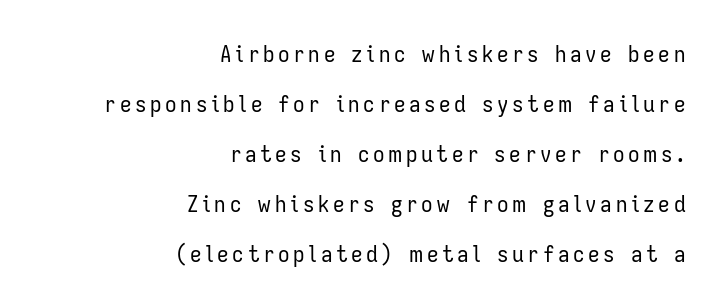
{"italic": "no", "bold": "no", "underline": "no", "align": "right", "line_spacing": "loose", "line_spacing_ratio": 2.17, "glyph_px": 23}
